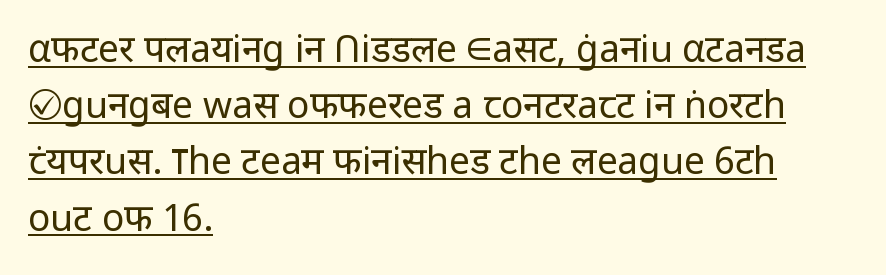
The image shows 37 px regular-weight sans-serif type, upright; set left-aligned, normal line spacing (1.52x), normal letter spacing, underlined; low stroke contrast and a medium x-height.
